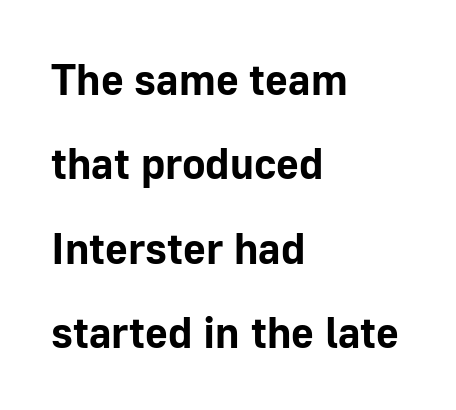
One glance says open: line gaps are wider than usual. A clean baseline with only descenders dipping below it. This is heavy type, rendered in bold. The rag falls on the right side of this text block. Serif or sans? Sans — the stroke terminals are bare. Here the glyphs are tracked normally, forming tight word shapes.
